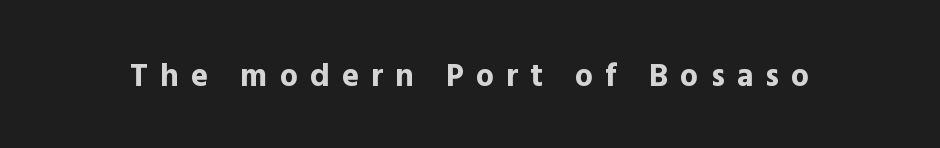
Spacing verdict: proportional, widths tailored to each character. Heavy, bold letterforms. The type is letterspaced generously, with wide tracking. Ascenders rise straight up at ninety degrees. Rule under the text: the space is simply empty. The letters carry no serifs — their stems end cleanly without finishing strokes.
